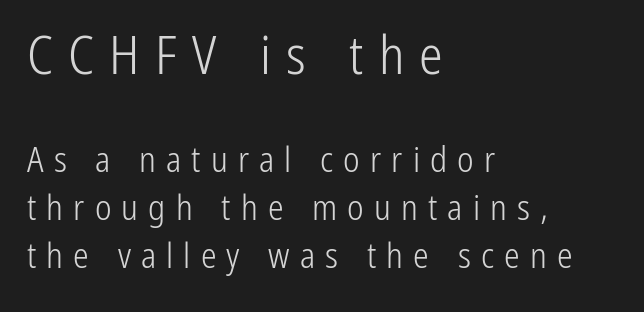
The horizontal fit of the characters is loose and conspicuously gappy. The first block has been scaled up relative to the second. The lines are quadded left. Are there feet on the stems? There aren't — it's a sans. These lines are rendered in a variable-pitch font. Vertical strokes here are truly vertical.
